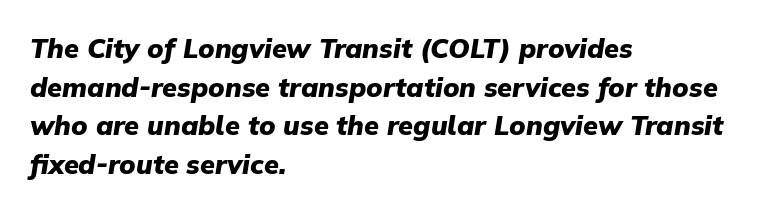
{"italic": "yes", "lean": "right", "slant_degrees": 9, "bold": "yes", "underline": "no", "align": "left", "line_spacing": "normal", "line_spacing_ratio": 1.43, "letter_spacing": "normal", "letter_spacing_em": 0.0, "glyph_px": 27}
